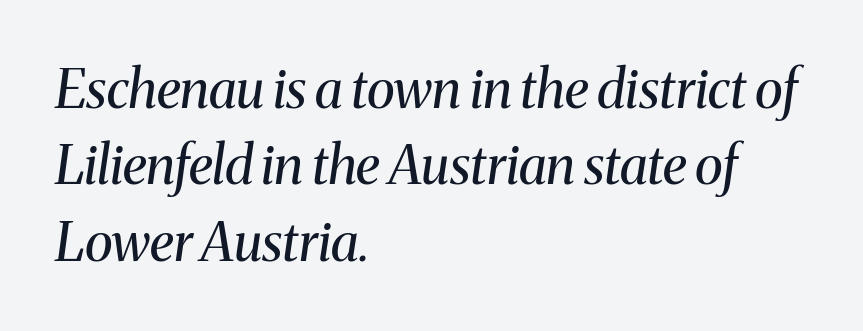
{"serif": "yes", "italic": "yes", "lean": "right", "slant_degrees": 8, "bold": "no", "weight": "regular", "width": "normal", "stroke_contrast": "medium", "x_height": "medium", "monospaced": "no", "underline": "no", "align": "left", "line_spacing": "normal", "line_spacing_ratio": 1.44, "letter_spacing": "normal", "letter_spacing_em": 0.0, "glyph_px": 53}
